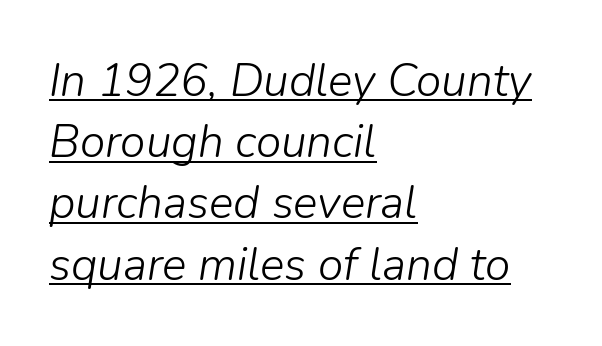
{"italic": "yes", "lean": "right", "slant_degrees": 9, "bold": "no", "weight": "light", "width": "normal", "stroke_contrast": "low", "x_height": "medium", "monospaced": "no", "underline": "yes", "align": "left", "line_spacing": "normal", "line_spacing_ratio": 1.33, "letter_spacing": "normal", "letter_spacing_em": 0.0, "glyph_px": 46}
